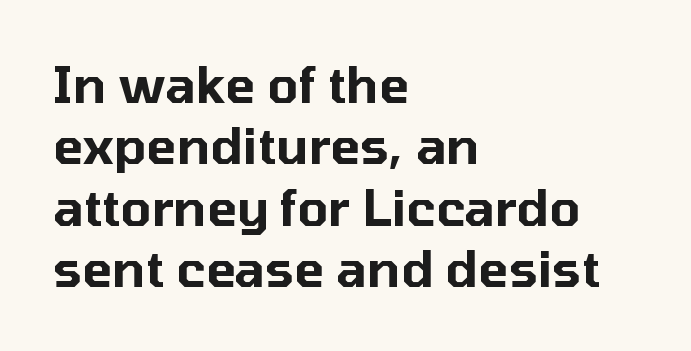
The passage shown is typeset with a sans-serif family. Letters rest on an invisible, unmarked baseline. Caption: standard tracking, unaltered. The rendering uses natural spacing where letterforms have individual widths. Casual observation: everything's shoved over to the left.
